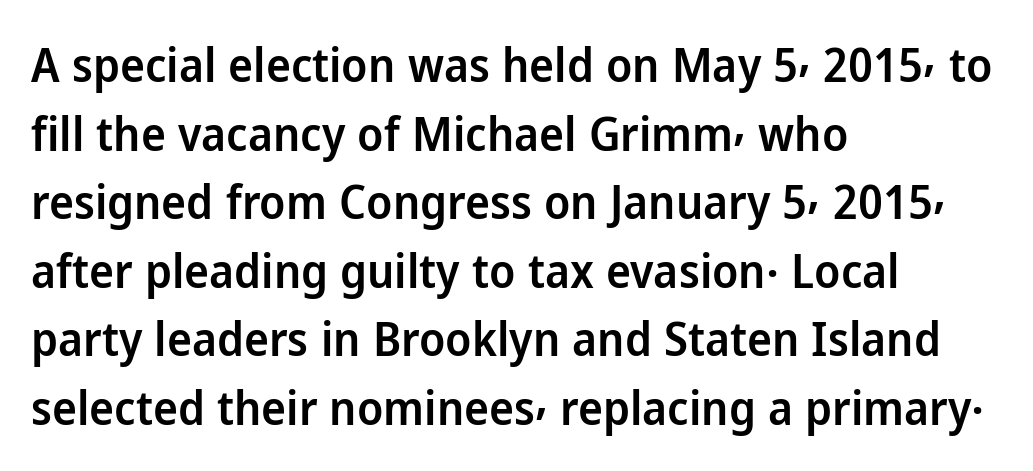
The rendering anchors every line to the left-hand side. This is sans-serif lettering, the kind often seen on screens and signage. If you measured baseline to baseline, you'd find a middling distance. This rendering features lettering with no underline. The gaps between neighbouring characters are ordinary and unremarkable.
